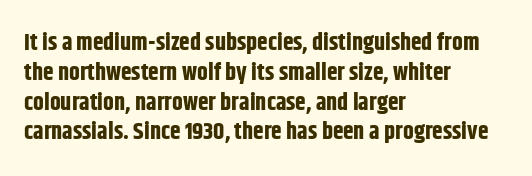
The image shows 24 px bold type, upright; set left-aligned, line spacing 1.24x, normal letter spacing, not underlined.
